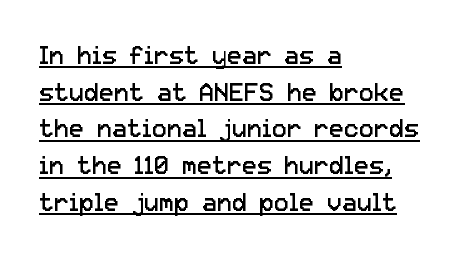
The image shows 25 px text type, upright; set left-aligned, normal line spacing (1.47x), normal letter spacing, underlined.
